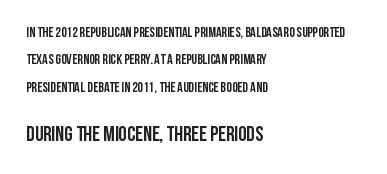
{"italic": "no", "bold": "yes", "underline": "no", "align": "left", "line_spacing": "loose", "line_spacing_ratio": 1.96, "letter_spacing": "normal", "letter_spacing_em": 0.0, "larger_block": "second", "size_ratio": 1.5, "glyph_px": 21}
